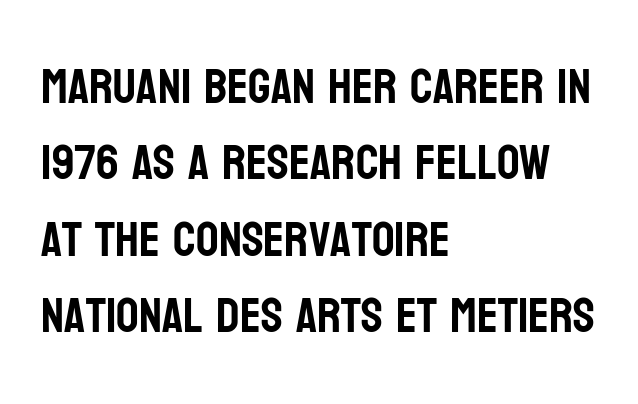
Look at the tracking — it's just the regular setting, nothing added. These lines are rendered in a variable-pitch font. Unlike italic type, these characters show no tilt at all. Each line starts at the same left margin while the right side varies. Stroke terminals: plain, sans-serif. Plain, unruled lines of type.
